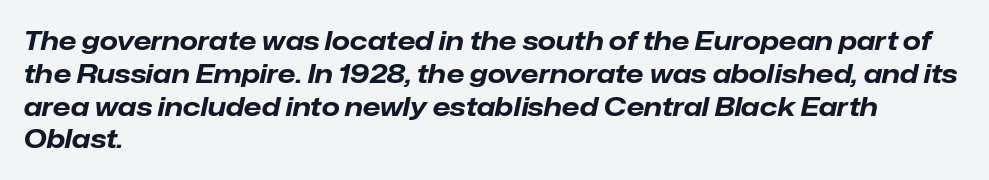
{"italic": "yes", "lean": "right", "slant_degrees": 12, "bold": "yes", "underline": "no", "align": "left", "line_spacing": "normal", "line_spacing_ratio": 1.26, "letter_spacing": "normal", "letter_spacing_em": 0.0, "glyph_px": 26}
